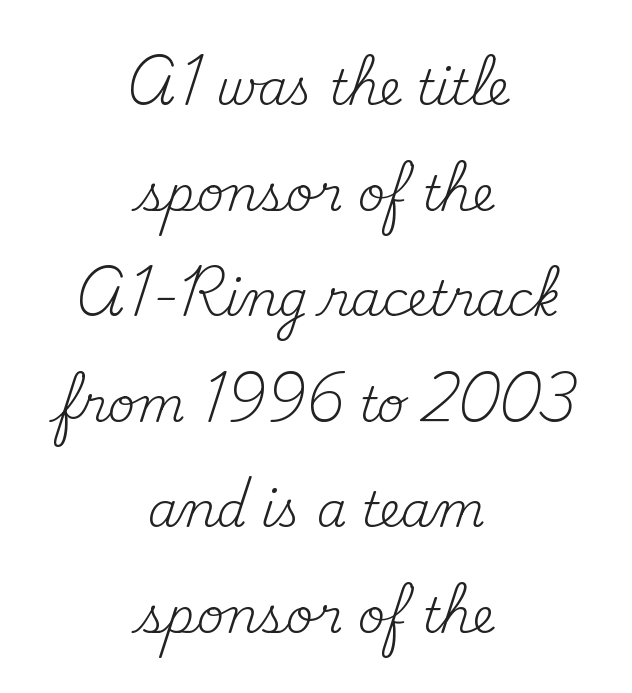
The image shows 48 px regular-weight serif type; set centered, loose line spacing (2.2x), normal letter spacing, not underlined; medium stroke contrast and a small x-height.
